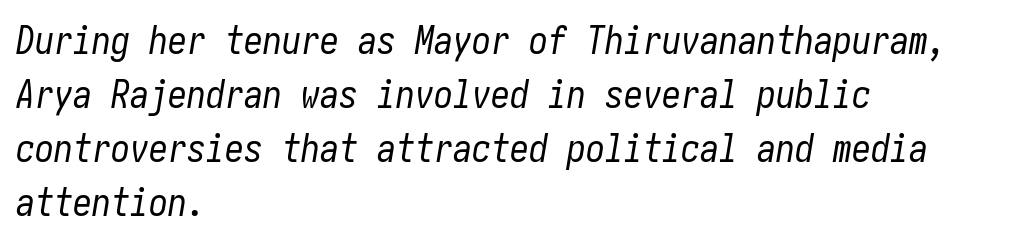
Q: Is the text bold? A: No.
Q: Is the text italic (slanted)? A: Yes, it leans right by about 10 degrees.
Q: Is the text underlined? A: No.
Q: How is the paragraph aligned? A: Left-aligned.
Q: Is the spacing between letters normal or unusually wide? A: Normal.
Q: Is the spacing between lines tight, normal or loose? A: Normal.
Q: Width (condensed, normal, or wide)? A: Condensed.
Q: Stroke contrast? A: Low.
Q: x-height? A: Medium.
